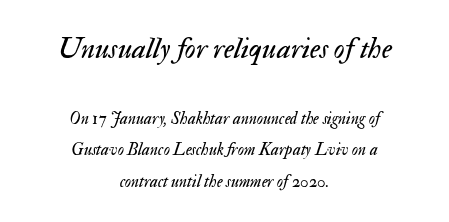
{"italic": "yes", "lean": "right", "slant_degrees": 17, "bold": "no", "weight": "regular", "width": "normal", "stroke_contrast": "medium", "x_height": "small", "monospaced": "no", "underline": "no", "align": "center", "line_spacing_ratio": 1.84, "letter_spacing": "normal", "letter_spacing_em": 0.0, "larger_block": "first", "size_ratio": 1.76, "glyph_px": 30}
